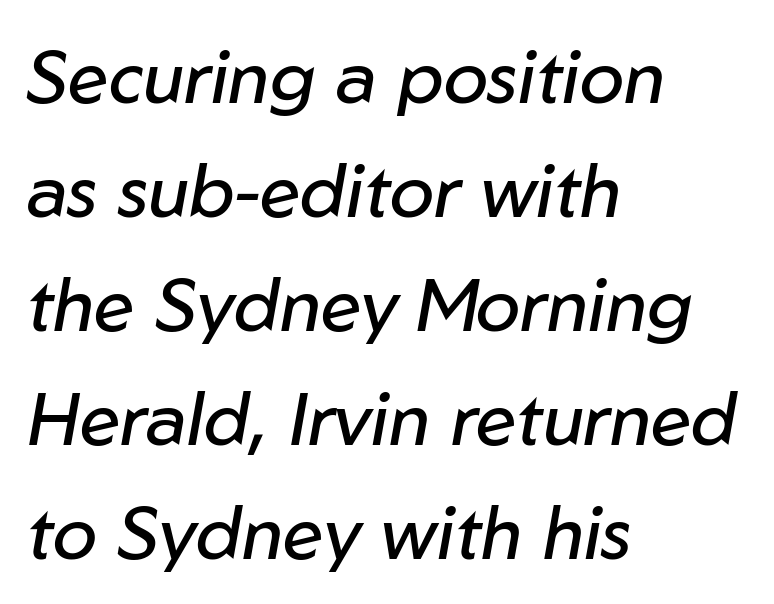
{"italic": "yes", "lean": "right", "slant_degrees": 10, "bold": "no", "weight": "regular", "width": "normal", "stroke_contrast": "low", "x_height": "medium", "monospaced": "no", "underline": "no", "align": "left", "line_spacing": "normal", "line_spacing_ratio": 1.54, "letter_spacing": "normal", "letter_spacing_em": 0.0, "glyph_px": 74}
